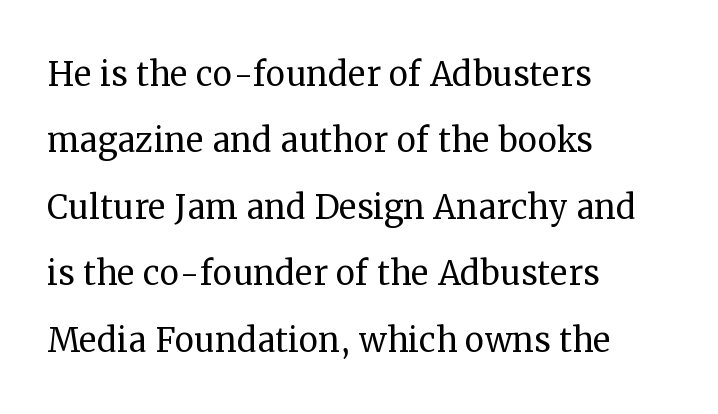
Are there feet on the stems? There are — it's a serif. Nothing unusual about the tracking: characters are spaced as the font intends. A typesetter would call this proportional, since set widths differ per character. The specimen omits any rule beneath the text block's lines. The lettering holds an erect, upright posture throughout.
